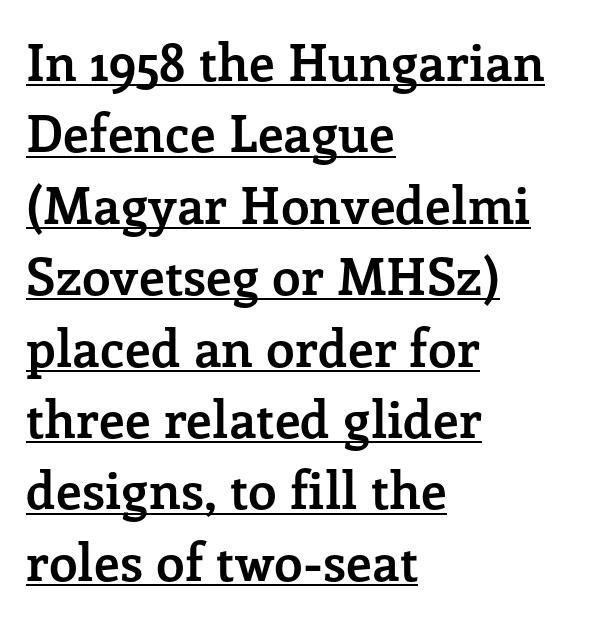
The image shows 51 px semibold serif type, upright; set left-aligned, normal line spacing (1.4x), normal letter spacing, underlined; low stroke contrast and a medium x-height.
